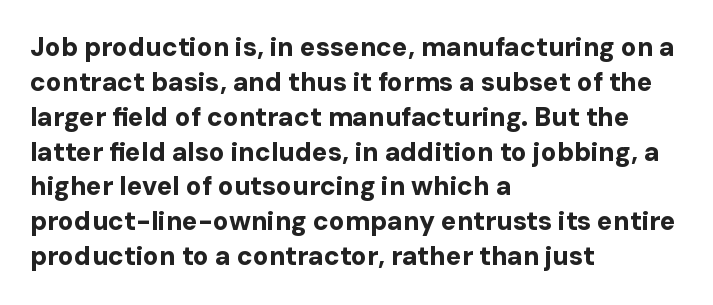
Q: Is the text bold? A: Yes.
Q: Is the text italic (slanted)? A: No, it is upright.
Q: Is the text underlined? A: No.
Q: How is the paragraph aligned? A: Left-aligned.
Q: Is the spacing between letters normal or unusually wide? A: Normal.
Q: Is the spacing between lines tight, normal or loose? A: Normal.
